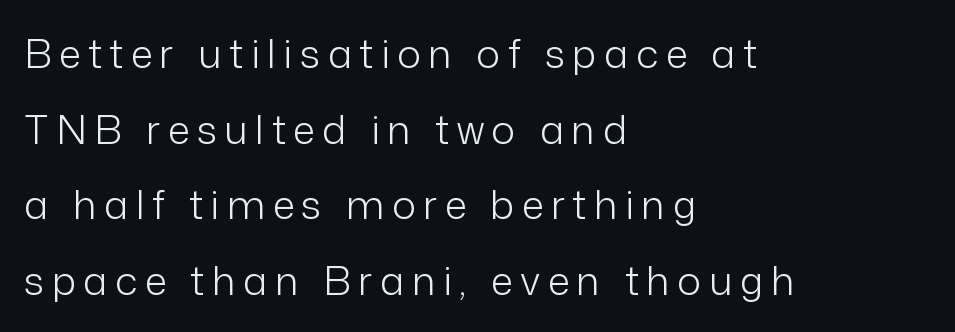
{"serif": "no", "italic": "no", "bold": "no", "weight": "light", "width": "normal", "stroke_contrast": "low", "x_height": "medium", "monospaced": "no", "underline": "no", "align": "left", "line_spacing_ratio": 1.89, "glyph_px": 40}
